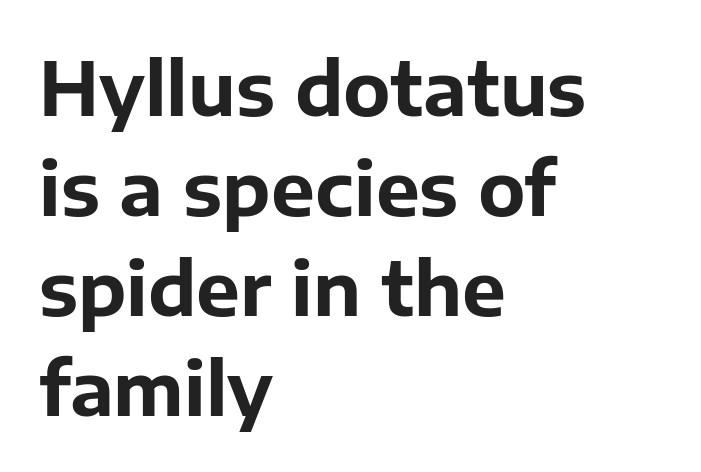
{"serif": "no", "italic": "no", "bold": "yes", "weight": "bold", "width": "normal", "stroke_contrast": "low", "x_height": "medium", "monospaced": "no", "underline": "no", "align": "left", "line_spacing": "normal", "line_spacing_ratio": 1.35, "letter_spacing": "normal", "letter_spacing_em": 0.0, "glyph_px": 74}
